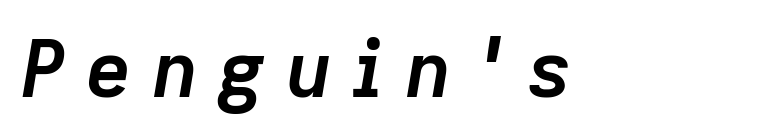
{"italic": "yes", "lean": "right", "slant_degrees": 9, "bold": "yes", "weight": "semibold", "width": "normal", "stroke_contrast": "low", "x_height": "medium", "monospaced": "no", "underline": "no", "letter_spacing": "wide", "letter_spacing_em": 0.23, "glyph_px": 80}
